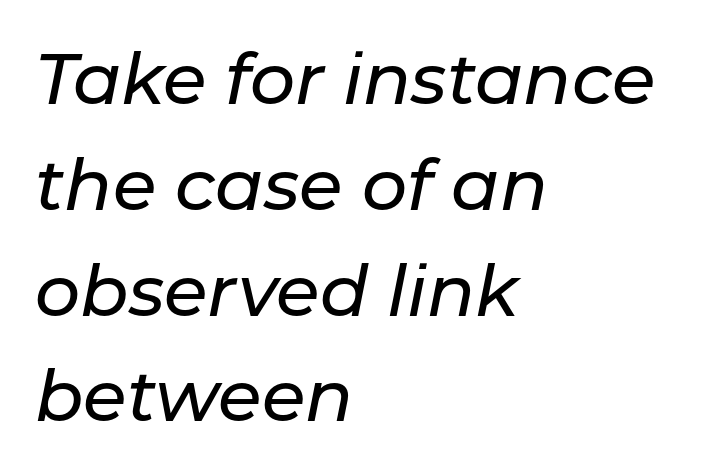
Q: Is the text italic (slanted)? A: Yes, it leans right by about 11 degrees.
Q: Is the text underlined? A: No.
Q: How is the paragraph aligned? A: Left-aligned.
Q: Is the spacing between letters normal or unusually wide? A: Normal.
Q: Is the spacing between lines tight, normal or loose? A: Normal.
Q: Width (condensed, normal, or wide)? A: Normal.
Q: Stroke contrast? A: Low.
Q: x-height? A: Medium.
Q: Monospaced? A: No.
